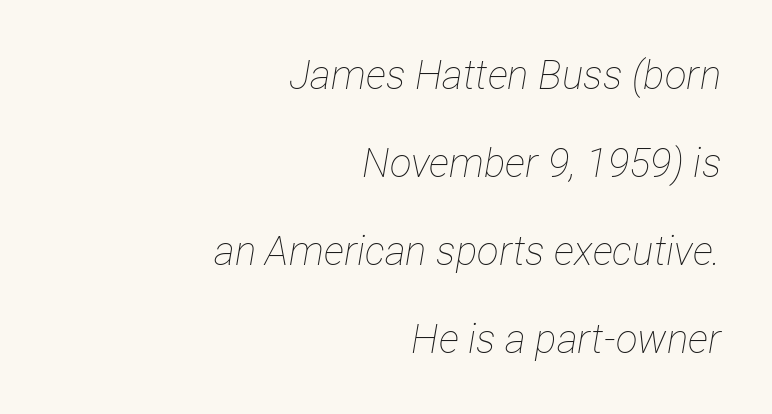
{"italic": "yes", "lean": "right", "slant_degrees": 12, "bold": "no", "weight": "thin", "width": "condensed", "stroke_contrast": "low", "x_height": "medium", "monospaced": "no", "underline": "no", "align": "right", "line_spacing": "loose", "line_spacing_ratio": 2.2, "letter_spacing": "normal", "letter_spacing_em": 0.0, "glyph_px": 40}
